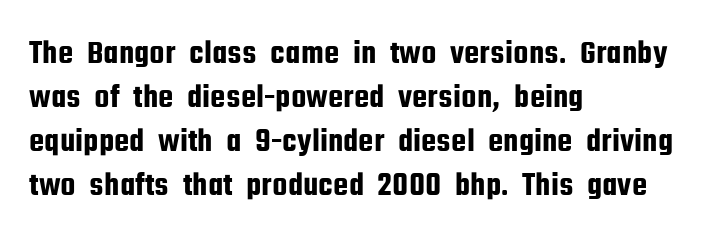
You could not count columns in this text — the font is proportionally spaced. Inter-character spacing is left at the font's built-in metrics. In CSS terms this would be text-align: left. Nobody drew a line under any word here. If you drew a line through each stem, it would be perfectly vertical. Check where the strokes stop: nothing finishes them off — pure sans.
